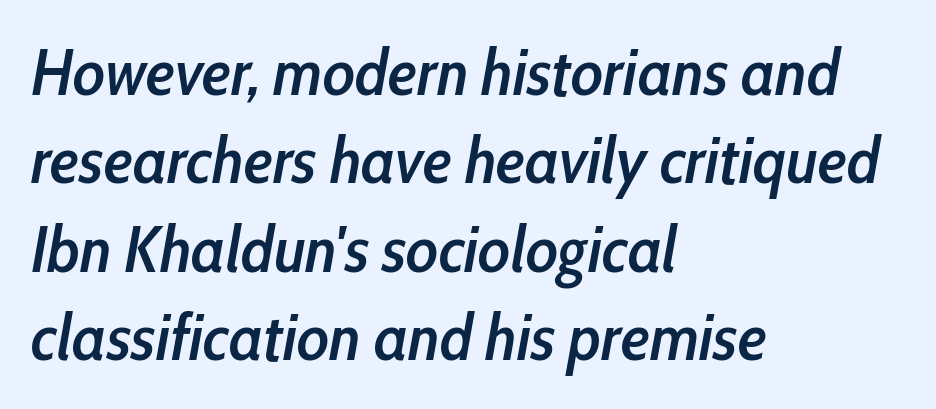
The image shows 66 px semibold, condensed type, italic (leaning right); set left-aligned, normal line spacing (1.34x), normal letter spacing, not underlined; low stroke contrast and a medium x-height.
